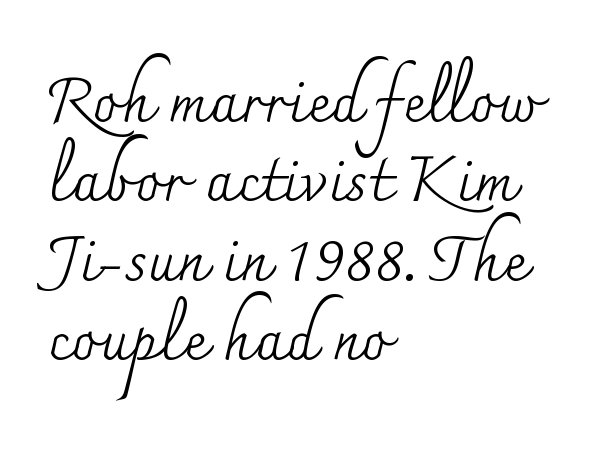
The image shows 63 px regular-weight serif type; set left-aligned, normal line spacing (1.26x), normal letter spacing, not underlined; medium stroke contrast and a small x-height.
